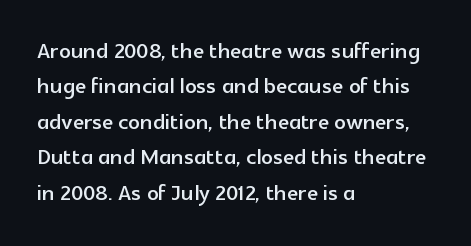
These lines are set flush left with a ragged right edge. Is there any slant? The stems are plumb. Is this a fixed-width face? No — the glyphs have proportional, varying widths. The strip under each line holds only bare page.
